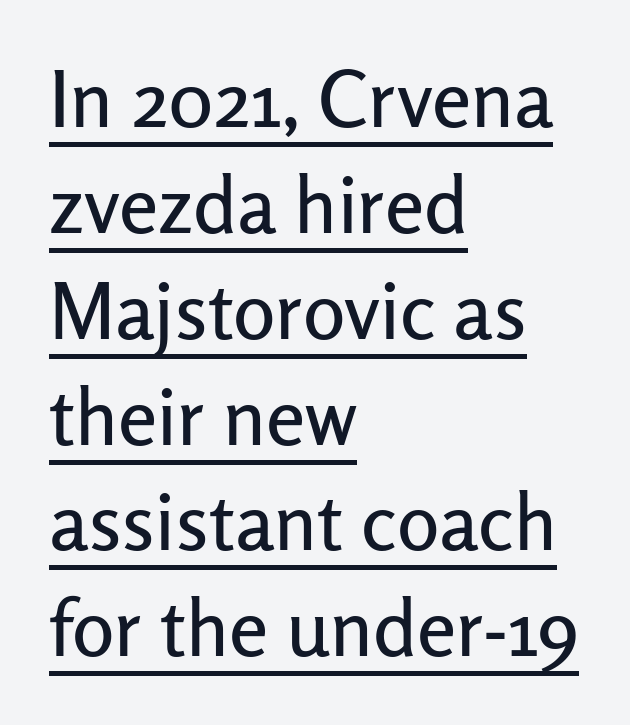
{"serif": "no", "italic": "no", "width": "normal", "stroke_contrast": "low", "x_height": "medium", "monospaced": "no", "underline": "yes", "align": "left", "line_spacing": "normal", "line_spacing_ratio": 1.34, "letter_spacing": "normal", "letter_spacing_em": 0.0, "glyph_px": 79}
